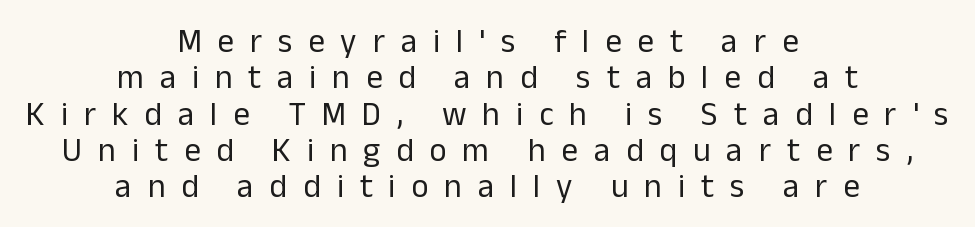
Q: Is the text bold? A: No.
Q: Is the text italic (slanted)? A: No, it is upright.
Q: Is the typeface a serif or a sans-serif typeface? A: Sans-serif.
Q: Is the text underlined? A: No.
Q: How is the paragraph aligned? A: Centered.
Q: Is the spacing between letters normal or unusually wide? A: Unusually wide.
Q: Is the spacing between lines tight, normal or loose? A: Tight.
Q: Width (condensed, normal, or wide)? A: Normal.
Q: Stroke contrast? A: Low.
Q: x-height? A: Medium.
Q: Monospaced? A: No.
